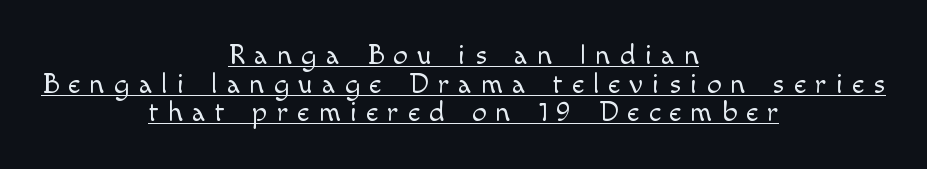
Students, observe: this is what under-led, compact text looks like. Compared with typical body copy, the letter spacing here is much looser. Tall strokes in this sample are plumb rather than angled. These lines are centered, leaving both edges ragged.
